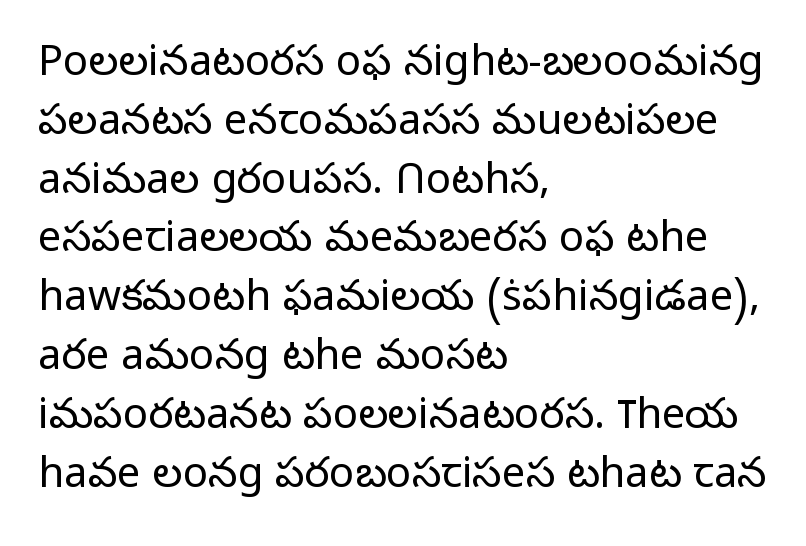
The image shows 42 px light sans-serif type, upright; set left-aligned, normal line spacing (1.4x), normal letter spacing, not underlined; low stroke contrast and a medium x-height.
